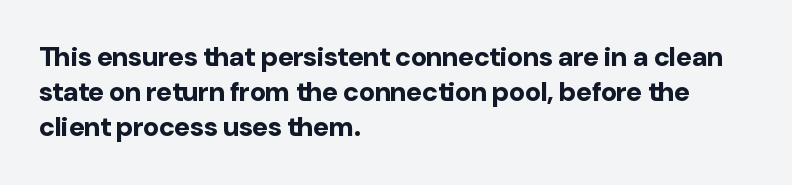
Q: Is the text bold? A: Yes.
Q: Is the text italic (slanted)? A: No, it is upright.
Q: Is the text underlined? A: No.
Q: How is the paragraph aligned? A: Left-aligned.
Q: Is the spacing between letters normal or unusually wide? A: Normal.
Q: Is the spacing between lines tight, normal or loose? A: Normal.
